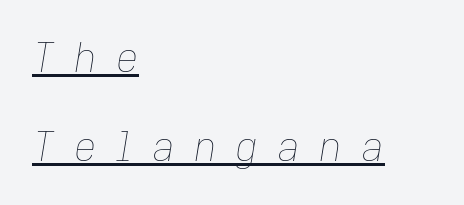
Q: Is the text bold? A: No.
Q: Is the text italic (slanted)? A: Yes, it leans right by about 9 degrees.
Q: Is the text underlined? A: Yes.
Q: How is the paragraph aligned? A: Left-aligned.
Q: Is the spacing between letters normal or unusually wide? A: Unusually wide.
Q: Is the spacing between lines tight, normal or loose? A: Loose.
Q: Width (condensed, normal, or wide)? A: Normal.
Q: Stroke contrast? A: Low.
Q: x-height? A: Medium.
Q: Monospaced? A: No.
